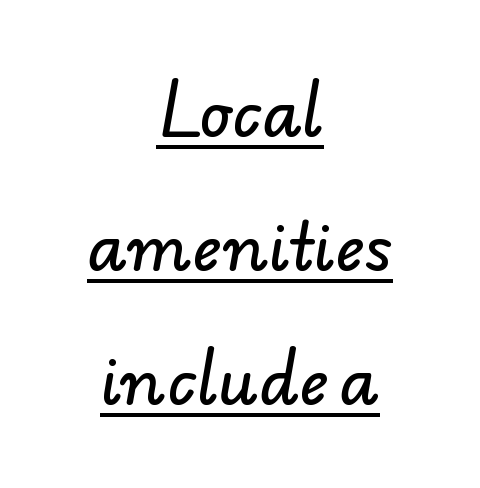
The image shows 64 px sans-serif type; set centered, loose line spacing (2.09x), normal letter spacing, underlined; low stroke contrast and a small x-height.
